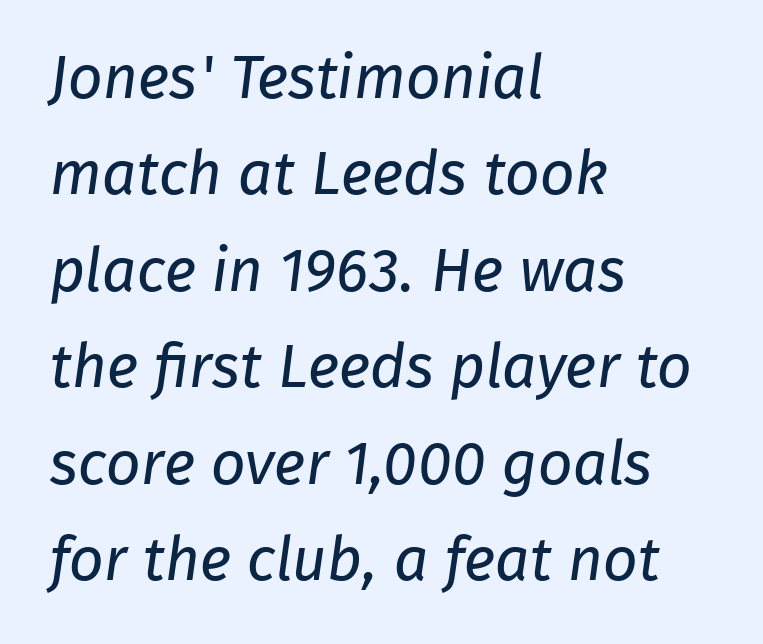
The image shows 61 px regular-weight sans-serif type; set left-aligned, normal line spacing (1.58x), normal letter spacing, not underlined; low stroke contrast and a medium x-height.
